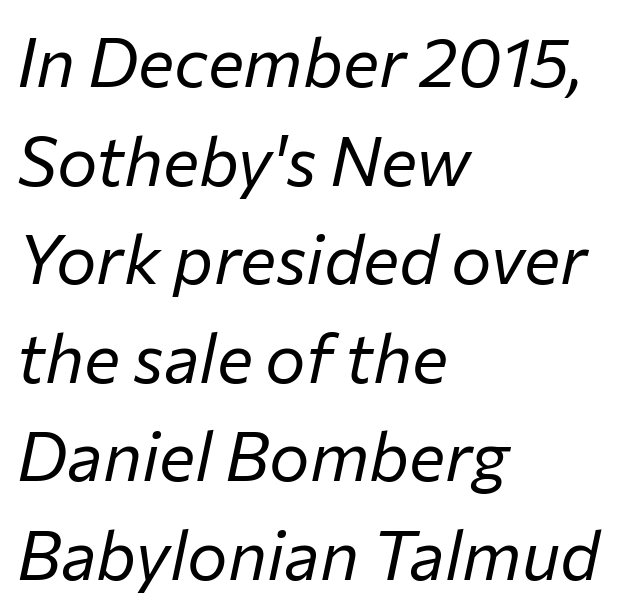
The image shows 68 px regular-weight type, italic (leaning right); set left-aligned, normal line spacing (1.45x), normal letter spacing, not underlined; low stroke contrast and a medium x-height.
